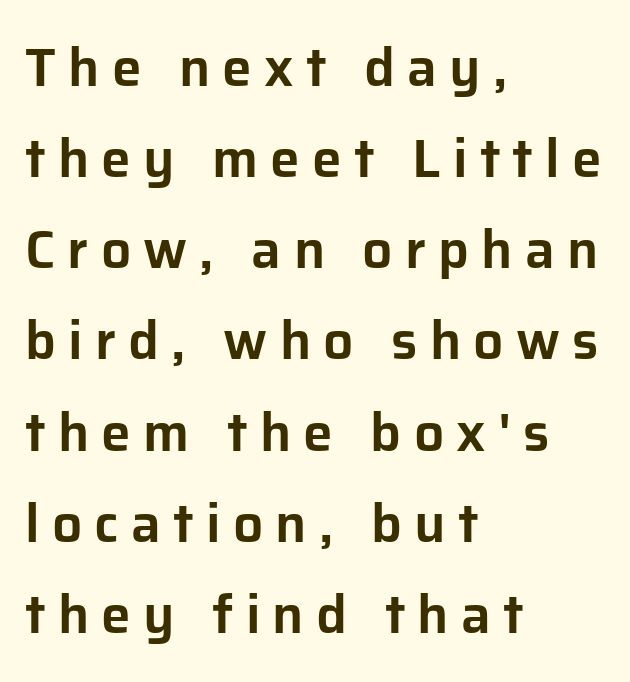
Q: Is the text italic (slanted)? A: No, it is upright.
Q: Is the typeface a serif or a sans-serif typeface? A: Sans-serif.
Q: Is the text underlined? A: No.
Q: How is the paragraph aligned? A: Left-aligned.
Q: Is the spacing between letters normal or unusually wide? A: Unusually wide.
Q: Width (condensed, normal, or wide)? A: Normal.
Q: Stroke contrast? A: Low.
Q: x-height? A: Medium.
Q: Monospaced? A: No.
